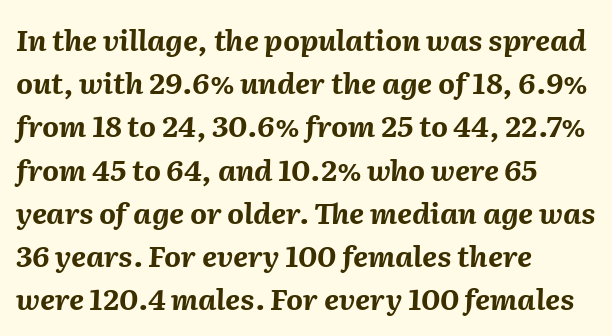
The image shows 29 px bold type, italic (leaning right); set left-aligned, normal line spacing (1.49x), normal letter spacing, not underlined; medium stroke contrast and a medium x-height.
